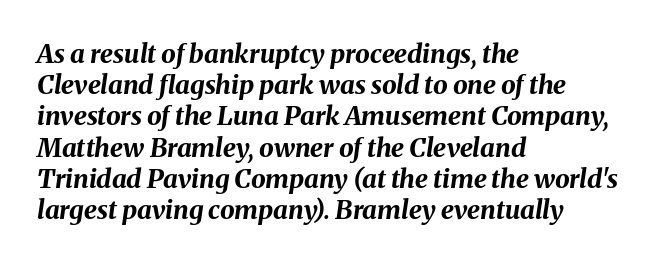
Q: Is the text bold? A: Yes.
Q: Is the text italic (slanted)? A: Yes, it leans right by about 8 degrees.
Q: Is the text underlined? A: No.
Q: How is the paragraph aligned? A: Left-aligned.
Q: Is the spacing between letters normal or unusually wide? A: Normal.
